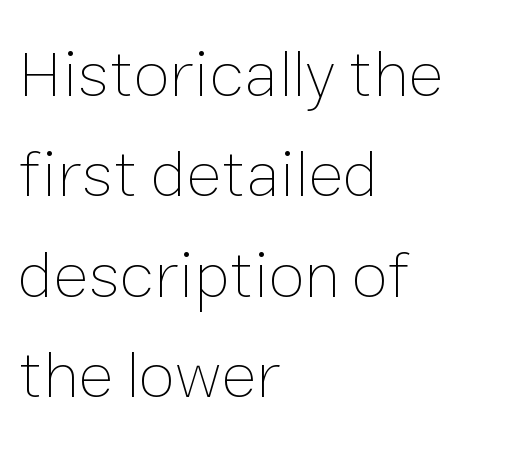
Quick note: interline space is typical. Letter spacing: default. Each letter keeps its own natural width here, so spacing adapts to shape. Does the lettering tilt? It doesn't — this is upright. Plain, unruled lines of type.
